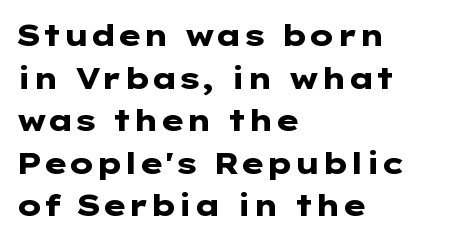
Q: Is the text bold? A: Yes.
Q: Is the text italic (slanted)? A: No, it is upright.
Q: Is the typeface a serif or a sans-serif typeface? A: Sans-serif.
Q: Is the text underlined? A: No.
Q: How is the paragraph aligned? A: Left-aligned.
Q: Is the spacing between letters normal or unusually wide? A: Normal.
Q: Is the spacing between lines tight, normal or loose? A: Normal.
Q: Width (condensed, normal, or wide)? A: Wide.
Q: Stroke contrast? A: Low.
Q: x-height? A: Medium.
